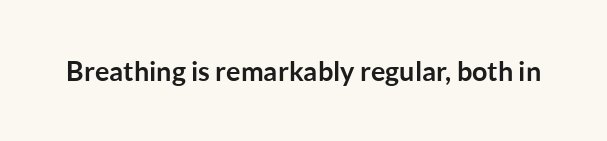
Q: Is the text bold? A: Yes.
Q: Is the text italic (slanted)? A: No, it is upright.
Q: Is the text underlined? A: No.
Q: Is the spacing between letters normal or unusually wide? A: Normal.
